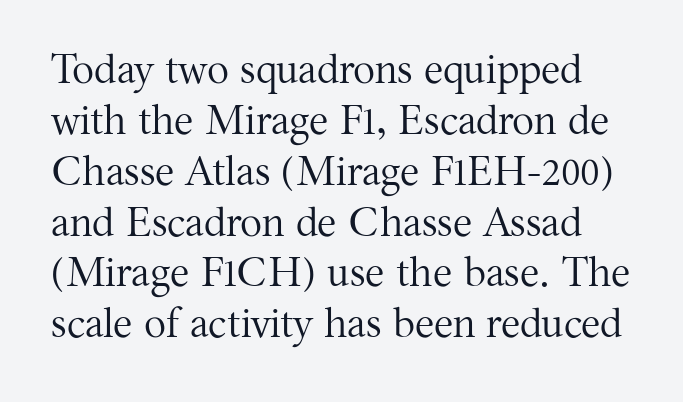
The image shows 41 px regular-weight serif type, upright; set line spacing 1.24x, normal letter spacing, not underlined; medium stroke contrast and a medium x-height.
